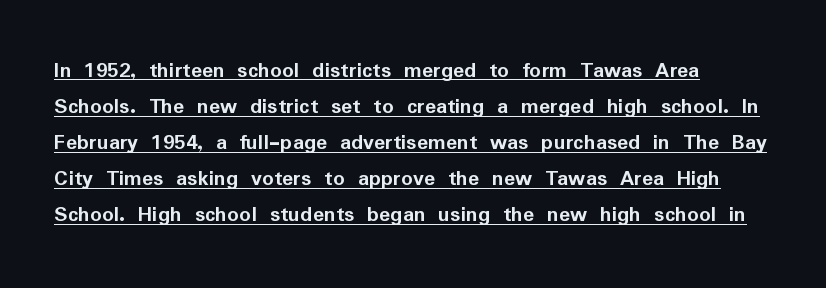
Glyph-to-glyph distance matches everyday printed text. The face used here has the dense, thick strokes of a bold. Rendered with straight, roman letterforms. Is the block centered? No — it sits flush against the left margin.
